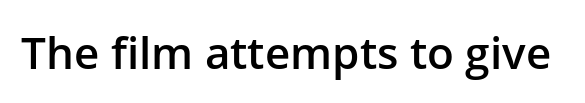
{"serif": "no", "italic": "no", "bold": "semi", "weight": "semibold", "width": "normal", "stroke_contrast": "low", "x_height": "medium", "monospaced": "no", "underline": "no", "letter_spacing": "normal", "letter_spacing_em": 0.0, "glyph_px": 44}
